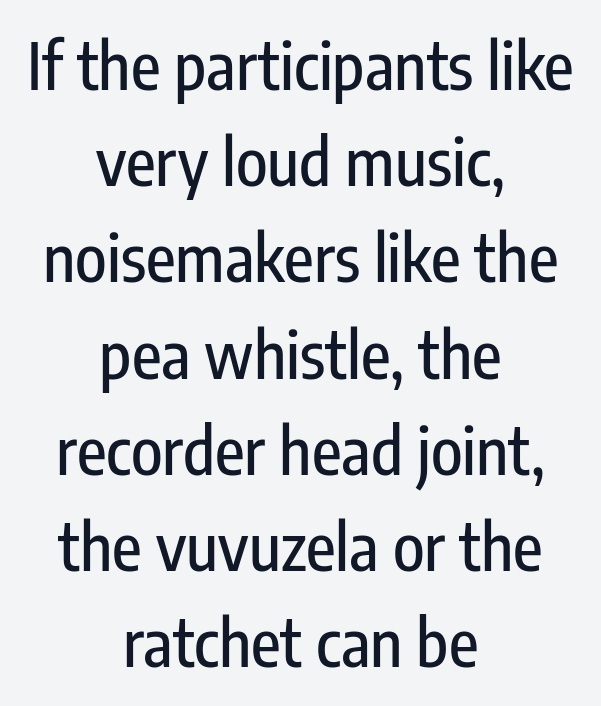
Visually the block forms a symmetrical silhouette, jagged on both flanks. Students, observe: this is what conventionally led text looks like. No extra tracking has been applied to these lines. Descenders are the only things crossing below the line.
